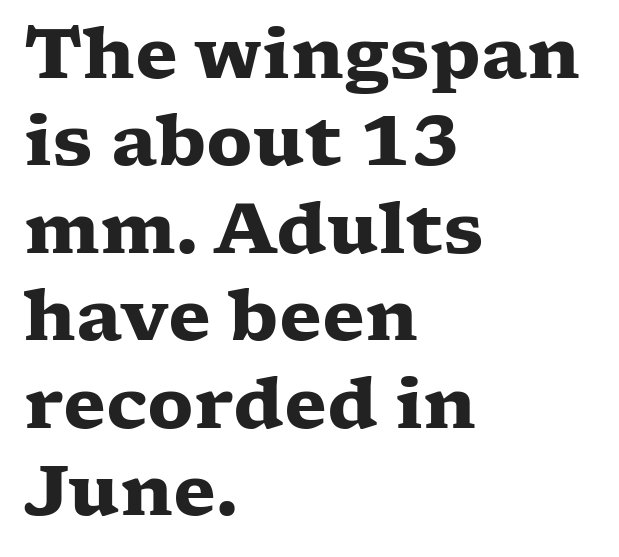
Q: Is the text bold? A: Yes.
Q: Is the text italic (slanted)? A: No, it is upright.
Q: Is the typeface a serif or a sans-serif typeface? A: Serif.
Q: Is the text underlined? A: No.
Q: How is the paragraph aligned? A: Left-aligned.
Q: Is the spacing between letters normal or unusually wide? A: Normal.
Q: Is the spacing between lines tight, normal or loose? A: Normal.
Q: Width (condensed, normal, or wide)? A: Wide.
Q: Stroke contrast? A: Low.
Q: x-height? A: Medium.
Q: Monospaced? A: No.
